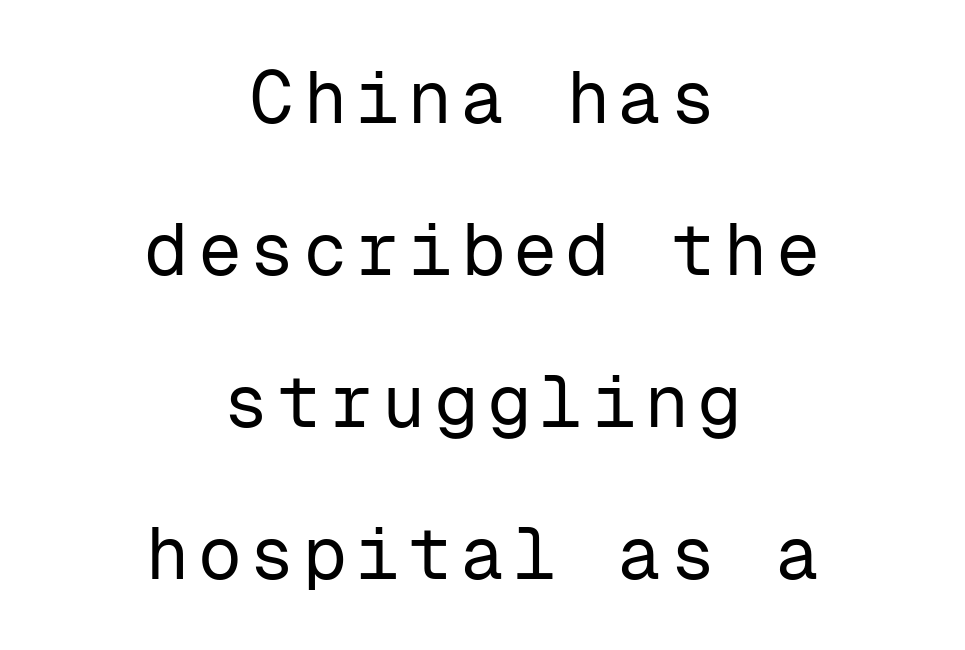
Typeset on center — no edge is straight. The letters march in equal steps, a hallmark of fixed-pitch type. Classification — sans serif. Words float on clear page, feet unadorned. Every character sits straight up, as roman type does. This is not heavy type; no bold has been used.
